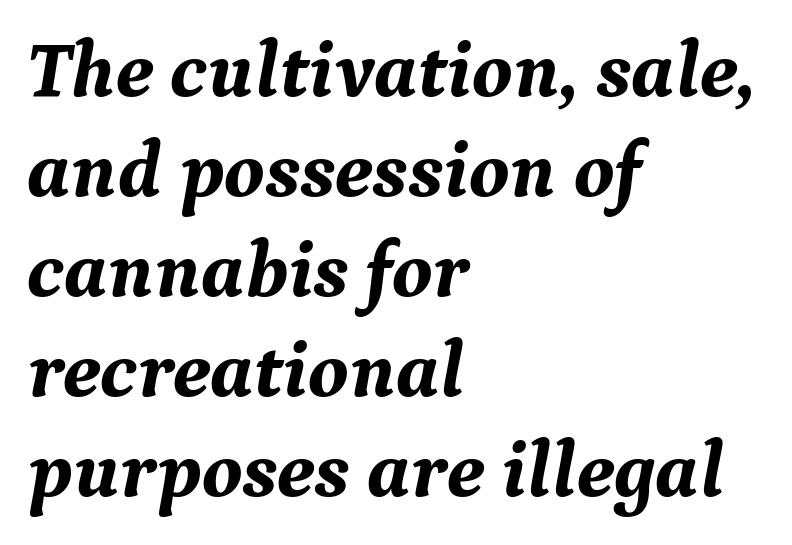
{"serif": "yes", "italic": "yes", "lean": "right", "slant_degrees": 9, "bold": "yes", "weight": "bold", "width": "normal", "stroke_contrast": "medium", "x_height": "medium", "monospaced": "no", "underline": "no", "align": "left", "line_spacing": "normal", "line_spacing_ratio": 1.25, "letter_spacing": "normal", "letter_spacing_em": 0.0, "glyph_px": 80}
